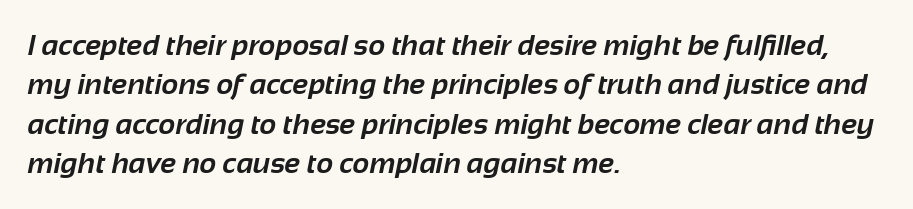
Compared with typical body copy, the letter spacing here is the same. Bold? Absolutely — the strokes are thick and heavy. Each letter keeps its own natural width here, so spacing adapts to shape. Anything drawn beneath the words? Only blank space. Line starts are locked; line ends wander.
